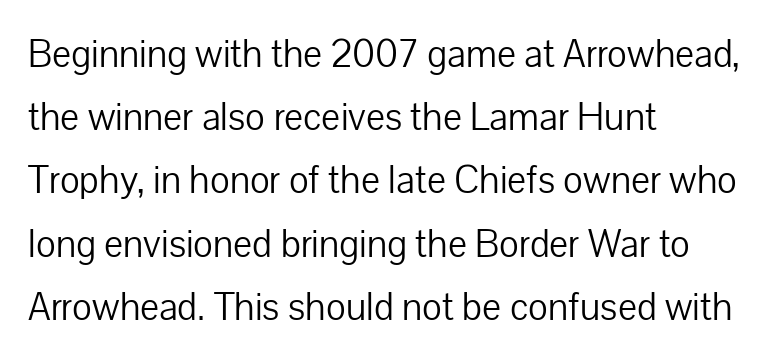
{"serif": "no", "italic": "no", "bold": "no", "weight": "light", "width": "normal", "stroke_contrast": "low", "x_height": "medium", "monospaced": "no", "underline": "no", "align": "left", "line_spacing": "normal", "line_spacing_ratio": 1.58, "letter_spacing": "normal", "letter_spacing_em": 0.0, "glyph_px": 40}
